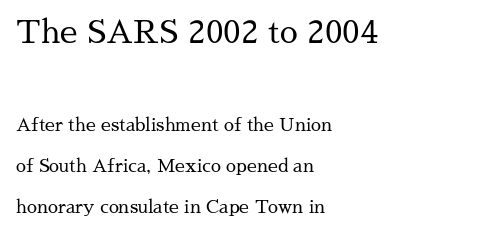
{"serif": "yes", "italic": "no", "bold": "no", "weight": "regular", "width": "normal", "stroke_contrast": "medium", "x_height": "medium", "monospaced": "no", "underline": "no", "align": "left", "line_spacing": "loose", "line_spacing_ratio": 2.28, "letter_spacing": "normal", "letter_spacing_em": 0.0, "larger_block": "first", "size_ratio": 1.78, "glyph_px": 32}
